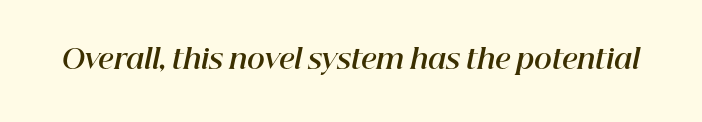
{"italic": "yes", "lean": "right", "slant_degrees": 12, "bold": "yes", "underline": "no", "letter_spacing": "normal", "letter_spacing_em": 0.0, "glyph_px": 27}
